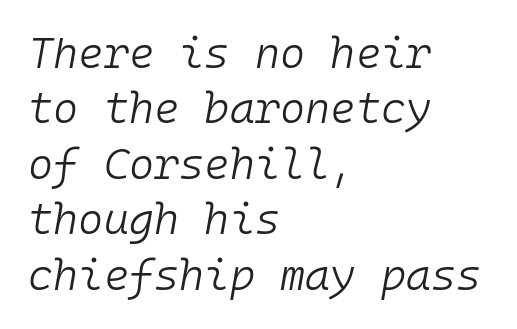
{"italic": "yes", "lean": "right", "slant_degrees": 10, "bold": "no", "weight": "light", "width": "normal", "stroke_contrast": "low", "x_height": "medium", "monospaced": "yes", "underline": "no", "align": "left", "line_spacing": "normal", "line_spacing_ratio": 1.29, "letter_spacing": "normal", "letter_spacing_em": 0.0, "glyph_px": 43}
